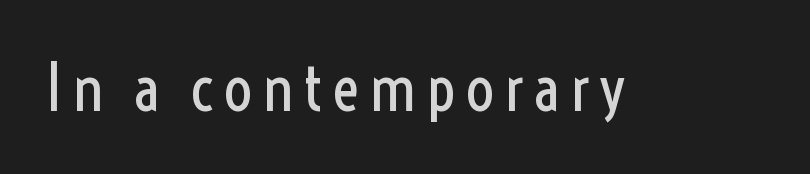
{"serif": "no", "italic": "no", "bold": "no", "weight": "regular", "width": "condensed", "x_height": "medium", "monospaced": "no", "underline": "no", "glyph_px": 65}
